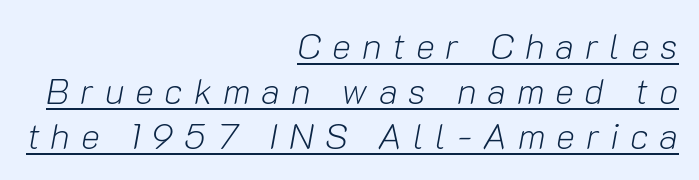
Check the space under the baseline: a stroke is drawn there. This sample keeps an unexceptional amount of space between lines. No extra ink here — the face is not bold. Spacing verdict: proportional, widths tailored to each character.
